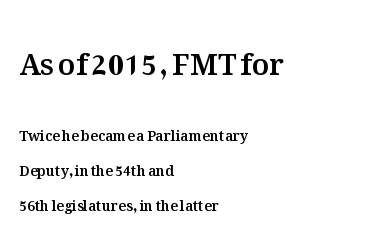
The image shows 29 px text type, upright; set left-aligned, loose line spacing (2.49x), normal letter spacing, not underlined; the first (top) block is 2.07x larger; medium stroke contrast and a medium x-height.
